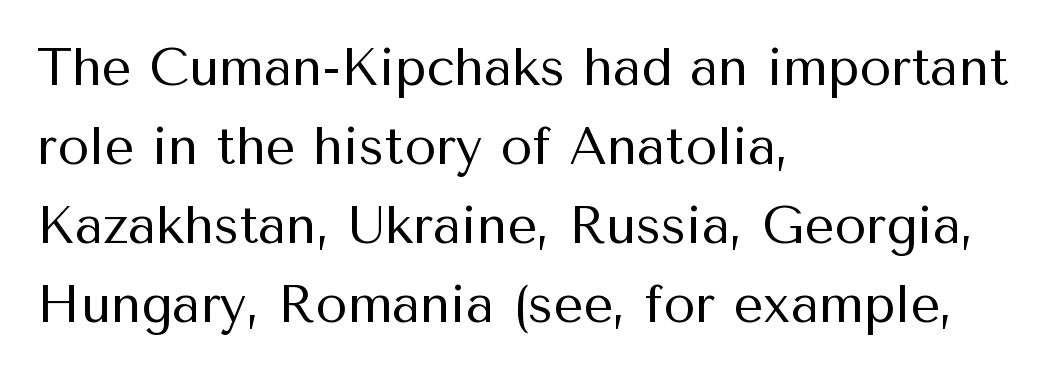
Q: Is the text bold? A: No.
Q: Is the text italic (slanted)? A: No, it is upright.
Q: Is the typeface a serif or a sans-serif typeface? A: Sans-serif.
Q: Is the text underlined? A: No.
Q: How is the paragraph aligned? A: Left-aligned.
Q: Is the spacing between letters normal or unusually wide? A: Normal.
Q: Is the spacing between lines tight, normal or loose? A: Normal.
Q: Width (condensed, normal, or wide)? A: Normal.
Q: Stroke contrast? A: Medium.
Q: x-height? A: Medium.
Q: Monospaced? A: No.
